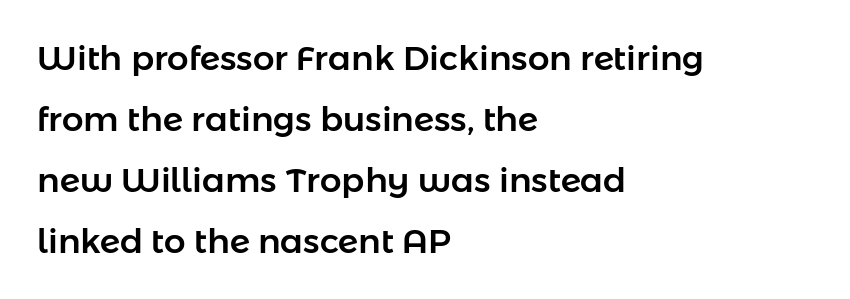
Q: Is the text italic (slanted)? A: No, it is upright.
Q: Is the typeface a serif or a sans-serif typeface? A: Sans-serif.
Q: Is the text underlined? A: No.
Q: How is the paragraph aligned? A: Left-aligned.
Q: Is the spacing between letters normal or unusually wide? A: Normal.
Q: Width (condensed, normal, or wide)? A: Normal.
Q: Stroke contrast? A: Low.
Q: x-height? A: Medium.
Q: Monospaced? A: No.
